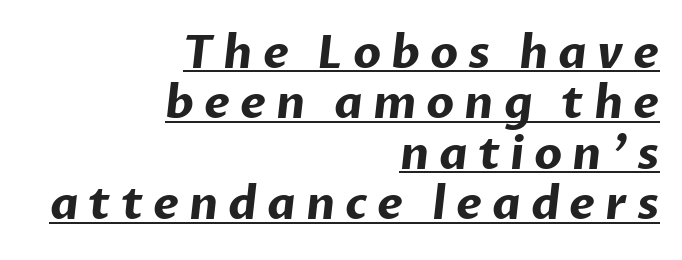
The image shows 45 px bold sans-serif type; set right-aligned, tight line spacing (1.12x), unusually wide letter spacing (+0.22 em), underlined; low stroke contrast and a medium x-height.
